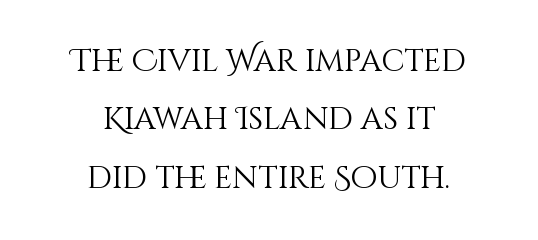
{"italic": "no", "bold": "no", "weight": "light", "width": "normal", "stroke_contrast": "medium", "x_height": "large", "monospaced": "no", "underline": "no", "align": "center", "line_spacing_ratio": 1.88, "letter_spacing": "normal", "letter_spacing_em": 0.0, "glyph_px": 31}
